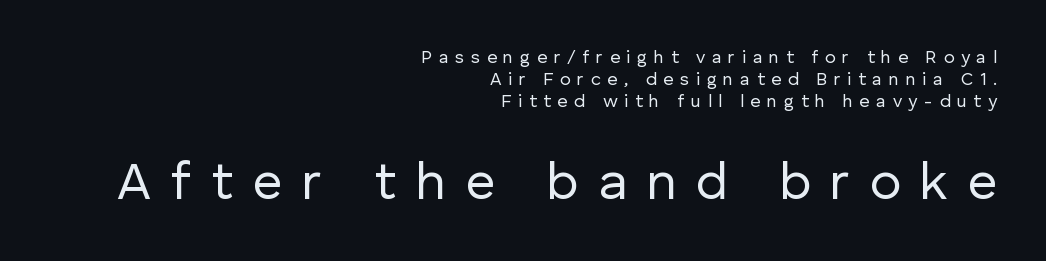
The image shows 53 px regular-weight sans-serif type, upright; set right-aligned, line spacing 1.23x, unusually wide letter spacing (+0.36 em), not underlined; the second (bottom) block is 2.94x larger; low stroke contrast and a medium x-height.
